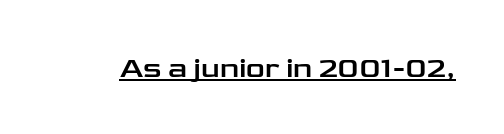
The image shows 29 px wide sans-serif type, upright; set normal letter spacing, underlined; low stroke contrast and a medium x-height.
